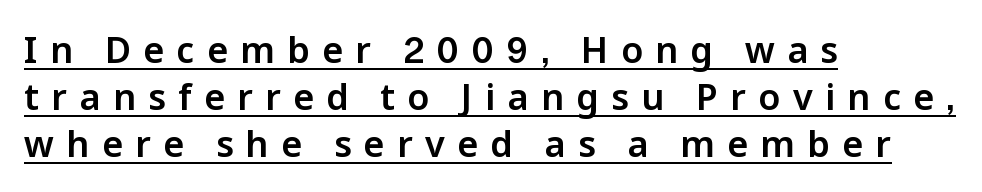
{"serif": "no", "italic": "no", "width": "normal", "stroke_contrast": "low", "x_height": "medium", "monospaced": "no", "underline": "yes", "align": "left", "line_spacing": "normal", "line_spacing_ratio": 1.3, "letter_spacing": "wide", "letter_spacing_em": 0.34, "glyph_px": 36}
